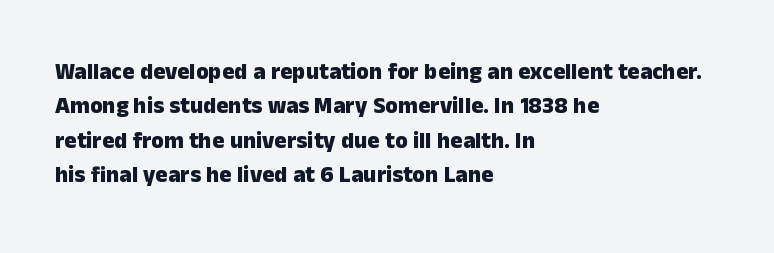
The image shows 23 px bold type, upright; set left-aligned, normal line spacing (1.49x), normal letter spacing, not underlined.
